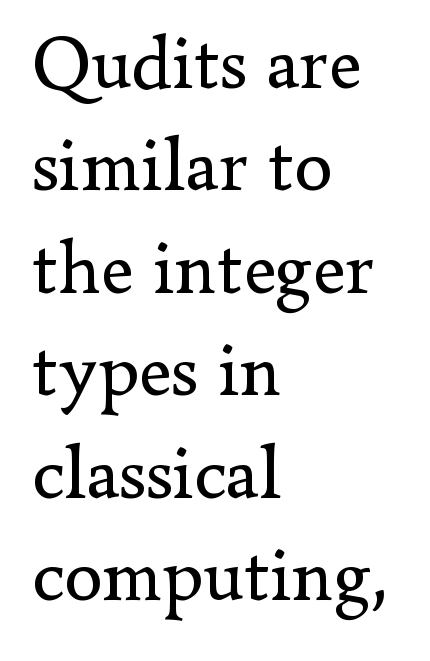
This sample uses plain, unmodified letter spacing. Alignment: flush left. This is serif lettering, the kind often seen in printed books. Each new line begins a customary step beneath the previous one. Descenders hang freely into open space. Compared with a typical body face, this is equally light or lighter still.
